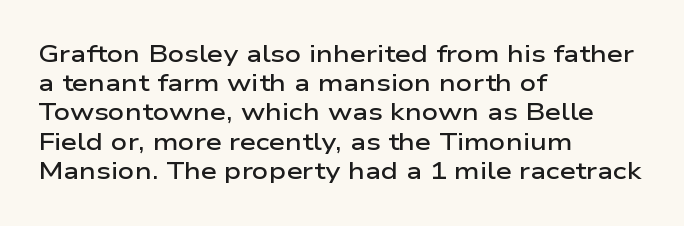
Every row of glyphs begins at an identical x-position on the left. Quick note: not italic, upright. A typesetter would call this zero additional tracking. Check under the words: just untouched page.
